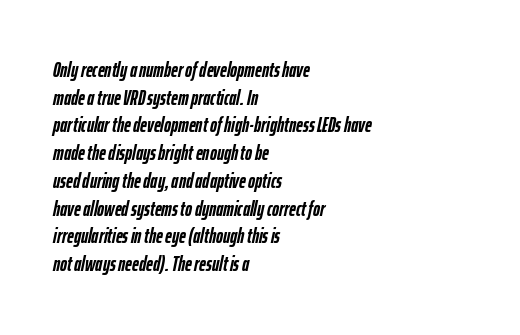
Q: Is the text bold? A: Yes.
Q: Is the text italic (slanted)? A: Yes, it leans right by about 12 degrees.
Q: Is the text underlined? A: No.
Q: How is the paragraph aligned? A: Left-aligned.
Q: Is the spacing between letters normal or unusually wide? A: Normal.
Q: Is the spacing between lines tight, normal or loose? A: Normal.
